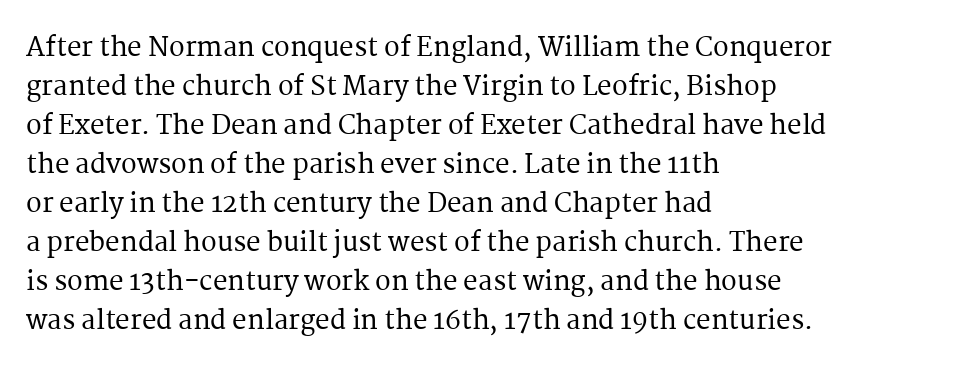
{"italic": "no", "underline": "no", "align": "left", "line_spacing": "normal", "line_spacing_ratio": 1.5, "letter_spacing": "normal", "letter_spacing_em": 0.0, "glyph_px": 26}
